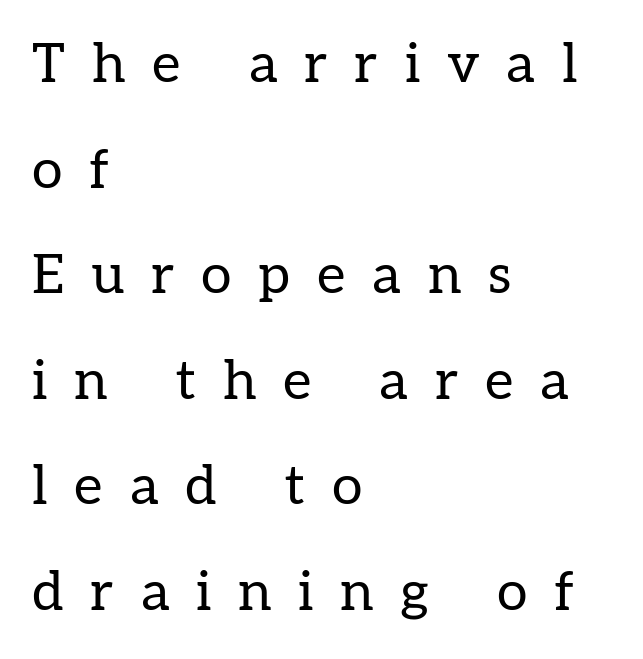
{"serif": "yes", "italic": "no", "bold": "no", "weight": "regular", "width": "normal", "stroke_contrast": "low", "x_height": "medium", "monospaced": "no", "underline": "no", "align": "left", "line_spacing": "loose", "line_spacing_ratio": 1.92, "letter_spacing": "wide", "letter_spacing_em": 0.49, "glyph_px": 55}
